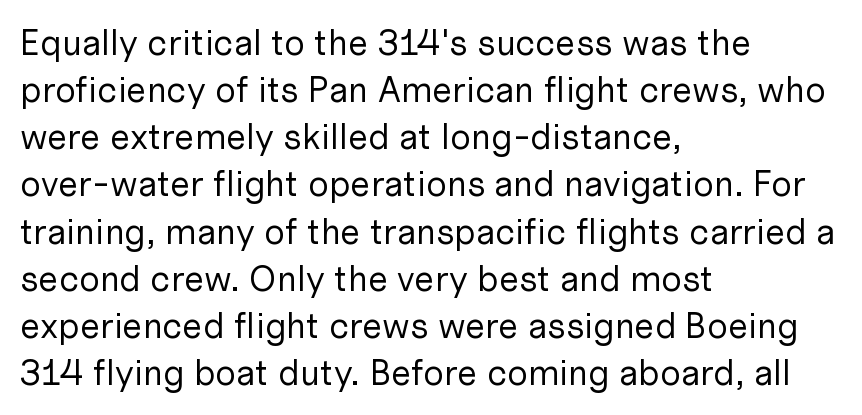
Q: Is the text bold? A: No.
Q: Is the text italic (slanted)? A: No, it is upright.
Q: Is the typeface a serif or a sans-serif typeface? A: Sans-serif.
Q: Is the text underlined? A: No.
Q: How is the paragraph aligned? A: Left-aligned.
Q: Is the spacing between letters normal or unusually wide? A: Normal.
Q: Is the spacing between lines tight, normal or loose? A: Normal.
Q: Width (condensed, normal, or wide)? A: Normal.
Q: Stroke contrast? A: Low.
Q: x-height? A: Medium.
Q: Monospaced? A: No.
